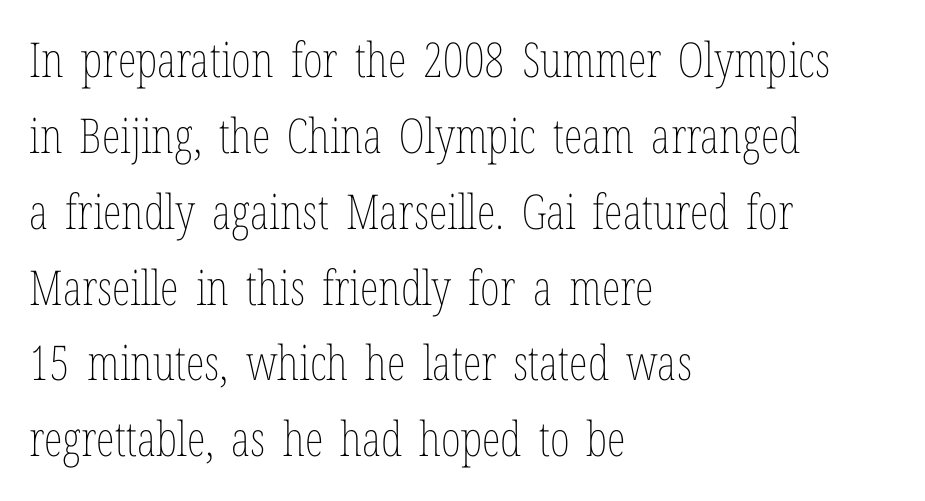
Q: Is the text bold? A: No.
Q: Is the text italic (slanted)? A: No, it is upright.
Q: Is the text underlined? A: No.
Q: How is the paragraph aligned? A: Left-aligned.
Q: Is the spacing between letters normal or unusually wide? A: Normal.
Q: Is the spacing between lines tight, normal or loose? A: Normal.
Q: Width (condensed, normal, or wide)? A: Condensed.
Q: Stroke contrast? A: Low.
Q: x-height? A: Medium.
Q: Monospaced? A: No.
